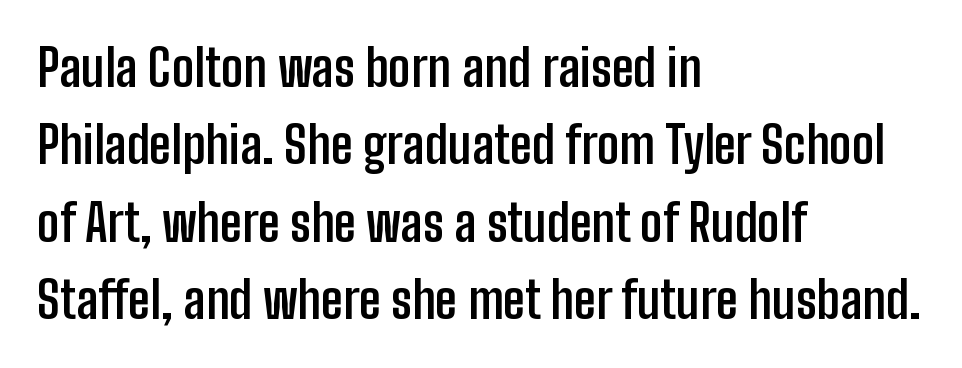
{"serif": "no", "italic": "no", "bold": "yes", "weight": "semibold", "width": "condensed", "stroke_contrast": "low", "x_height": "medium", "monospaced": "no", "underline": "no", "align": "left", "line_spacing": "normal", "line_spacing_ratio": 1.55, "letter_spacing": "normal", "letter_spacing_em": 0.0, "glyph_px": 50}
